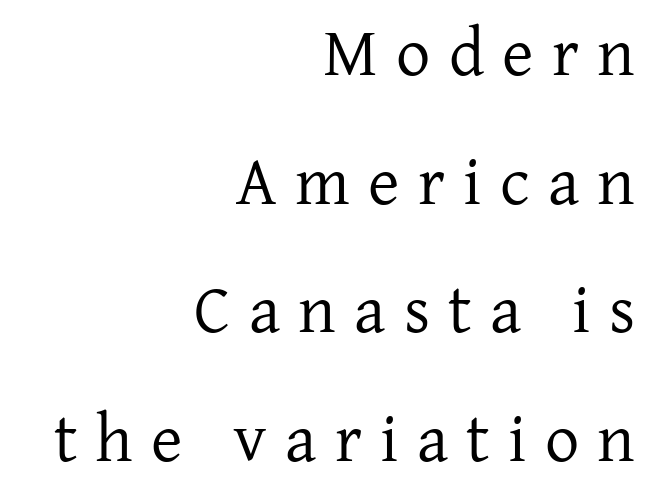
{"serif": "yes", "italic": "no", "bold": "no", "weight": "regular", "width": "normal", "stroke_contrast": "low", "x_height": "medium", "monospaced": "no", "underline": "no", "align": "right", "line_spacing_ratio": 1.89, "letter_spacing": "wide", "letter_spacing_em": 0.27, "glyph_px": 68}
